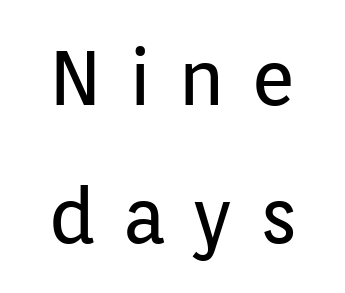
The image shows 76 px regular-weight sans-serif type, upright; set line spacing 1.81x, unusually wide letter spacing (+0.35 em), not underlined; low stroke contrast and a medium x-height.
